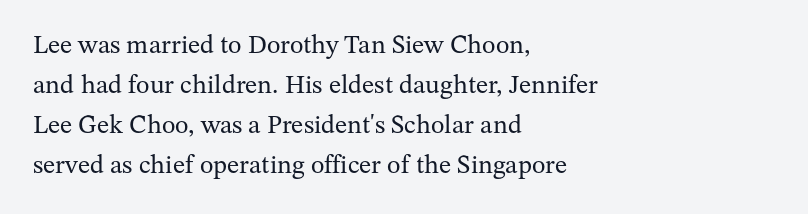
Q: Is the text bold? A: No.
Q: Is the text italic (slanted)? A: No, it is upright.
Q: Is the text underlined? A: No.
Q: How is the paragraph aligned? A: Left-aligned.
Q: Is the spacing between letters normal or unusually wide? A: Normal.
Q: Is the spacing between lines tight, normal or loose? A: Normal.
